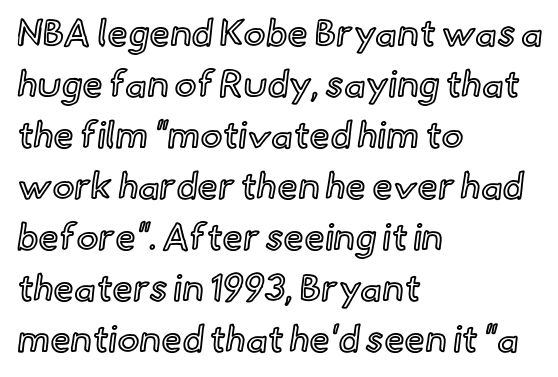
The image shows 37 px text type; set left-aligned, normal line spacing (1.38x), normal letter spacing, not underlined; a small x-height.
